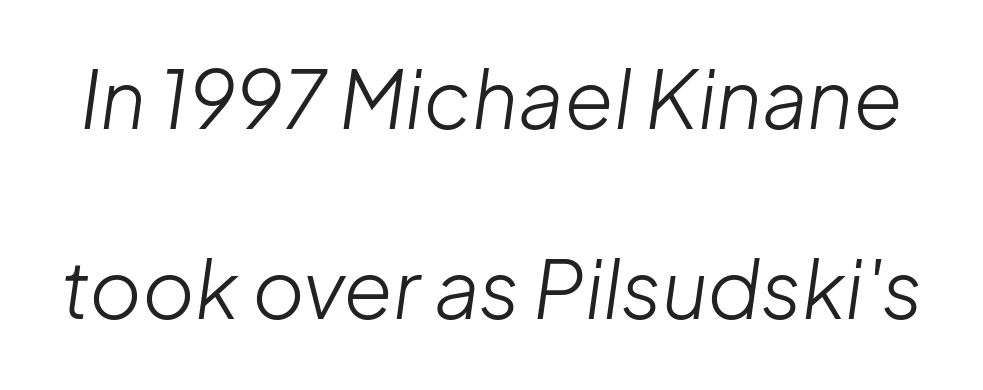
{"italic": "yes", "lean": "right", "slant_degrees": 8, "bold": "no", "weight": "light", "width": "normal", "stroke_contrast": "low", "x_height": "medium", "monospaced": "no", "underline": "no", "line_spacing": "loose", "line_spacing_ratio": 2.38, "letter_spacing": "normal", "letter_spacing_em": 0.0, "glyph_px": 80}
